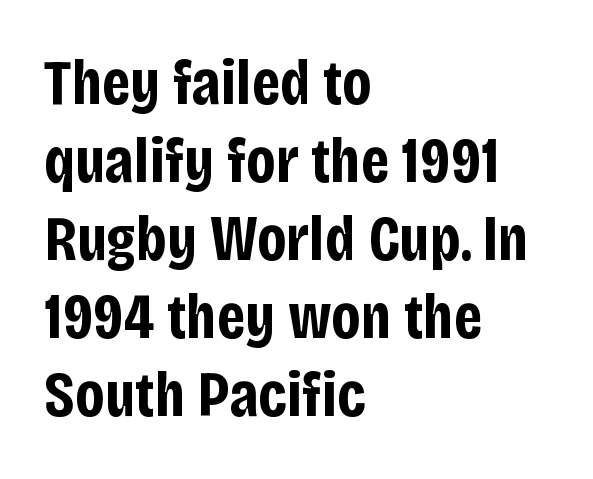
The image shows 64 px bold, condensed sans-serif type, upright; set left-aligned, line spacing 1.22x, normal letter spacing, not underlined; low stroke contrast and a large x-height.
